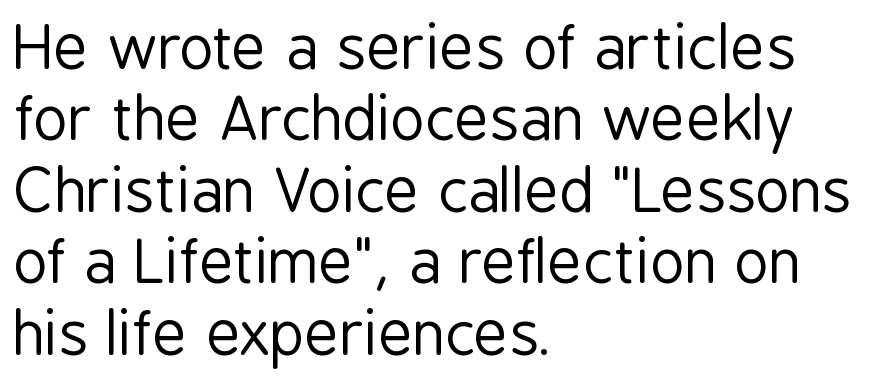
Character widths vary here, with narrow letters taking less room than wide ones. These lines were composed using upright roman letters. In CSS terms this would be text-align: left. Serifs: no, the terminals of the letterforms are clean. Any mark beneath the type? The region is blank. A light-to-regular cut is what we see here.
